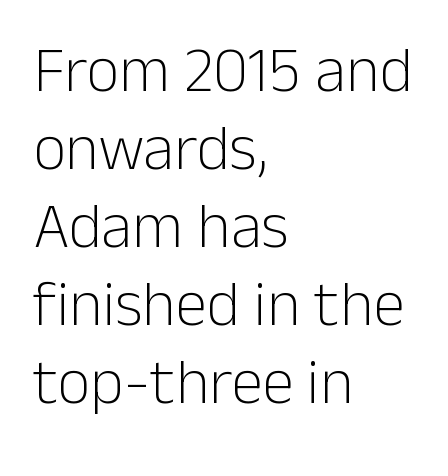
The image shows 64 px light sans-serif type, upright; set left-aligned, line spacing 1.22x, normal letter spacing, not underlined; low stroke contrast and a medium x-height.
